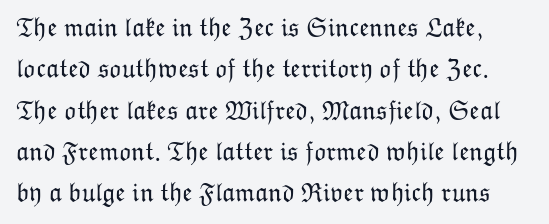
The image shows 26 px text type, upright; set normal line spacing (1.59x), normal letter spacing, not underlined.
